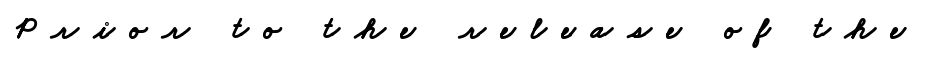
The image shows 31 px bold, wide sans-serif type; set unusually wide letter spacing (+0.5 em), not underlined; low stroke contrast and a small x-height.
